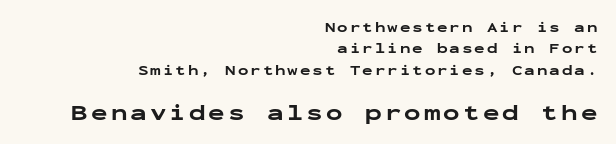
This block has exactly the height ordinary leading produces. Style check: upright. Descender tails drop into unmarked territory. Block two is the big one; block one sits smaller above it. Every letter is thick-stroked: bold, no question.
